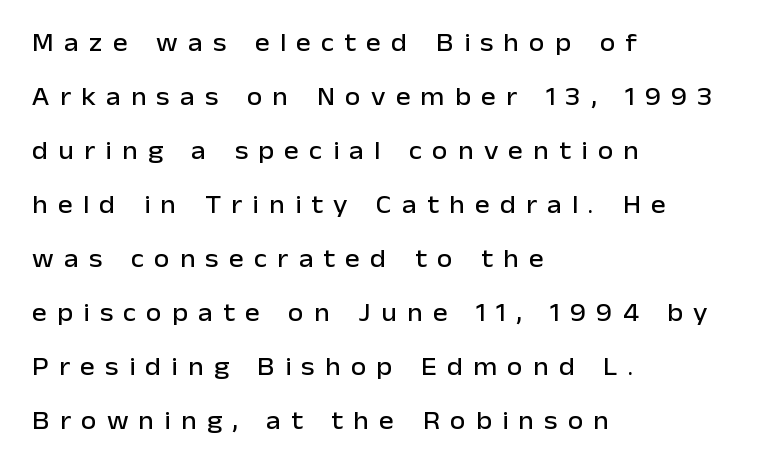
The image shows 25 px text type, upright; set left-aligned, loose line spacing (2.16x), unusually wide letter spacing (+0.41 em), not underlined.
